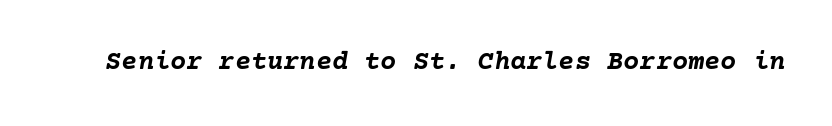
Nobody drew a line under any word here. These lines were composed using italics. This is heavy type, rendered in bold. Letter spacing: default.
